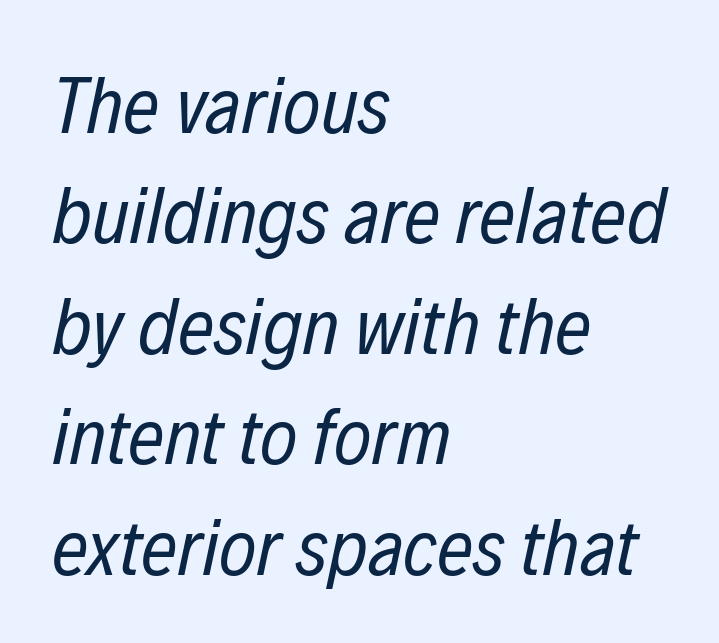
{"italic": "yes", "lean": "right", "slant_degrees": 12, "bold": "no", "weight": "regular", "width": "condensed", "stroke_contrast": "low", "x_height": "medium", "monospaced": "no", "underline": "no", "align": "left", "line_spacing": "normal", "line_spacing_ratio": 1.38, "letter_spacing": "normal", "letter_spacing_em": 0.0, "glyph_px": 80}
